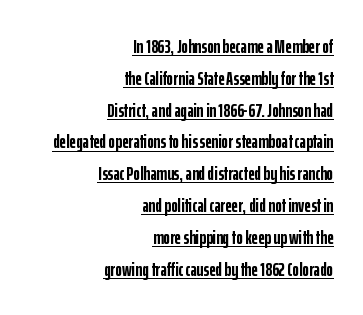
{"italic": "no", "bold": "yes", "underline": "yes", "align": "right", "line_spacing": "normal", "line_spacing_ratio": 1.59, "letter_spacing": "normal", "letter_spacing_em": 0.0, "glyph_px": 20}
